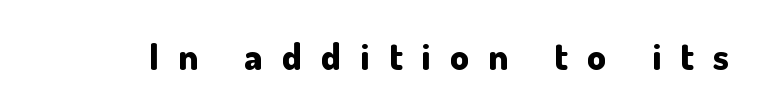
{"serif": "no", "italic": "no", "bold": "yes", "weight": "bold", "width": "normal", "stroke_contrast": "low", "x_height": "small", "monospaced": "no", "underline": "no", "letter_spacing": "wide", "letter_spacing_em": 0.5, "glyph_px": 38}
